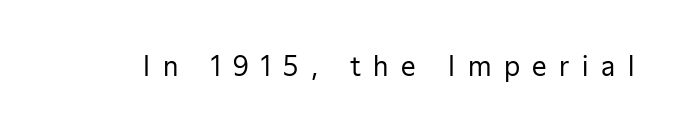
A bare baseline throughout the passage. Every character sits straight up, as roman type does. Tracking value appears strongly positive — letters spread wide. The font is comparable to plain body text, perhaps lighter.
